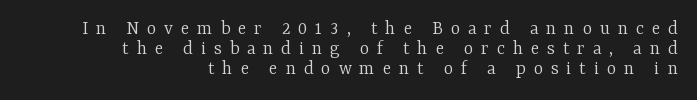
The image shows 20 px text type, upright; set right-aligned, tight line spacing (1.01x), unusually wide letter spacing (+0.39 em), not underlined.
